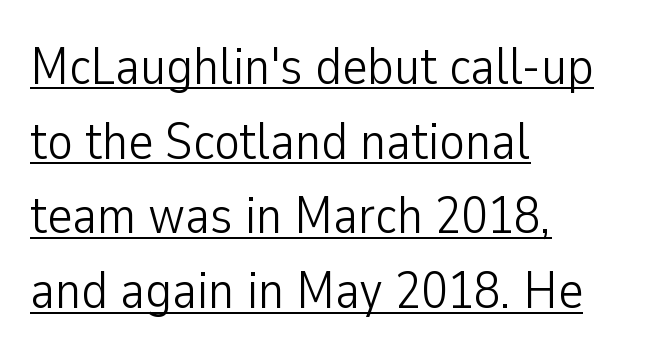
A rule runs beneath these lines of type. Designer's note — italics off, roman on. The paragraph has a hard left edge and a soft right edge. The designer left line spacing at the default. Stems here are at most as thick as an everyday book face.
